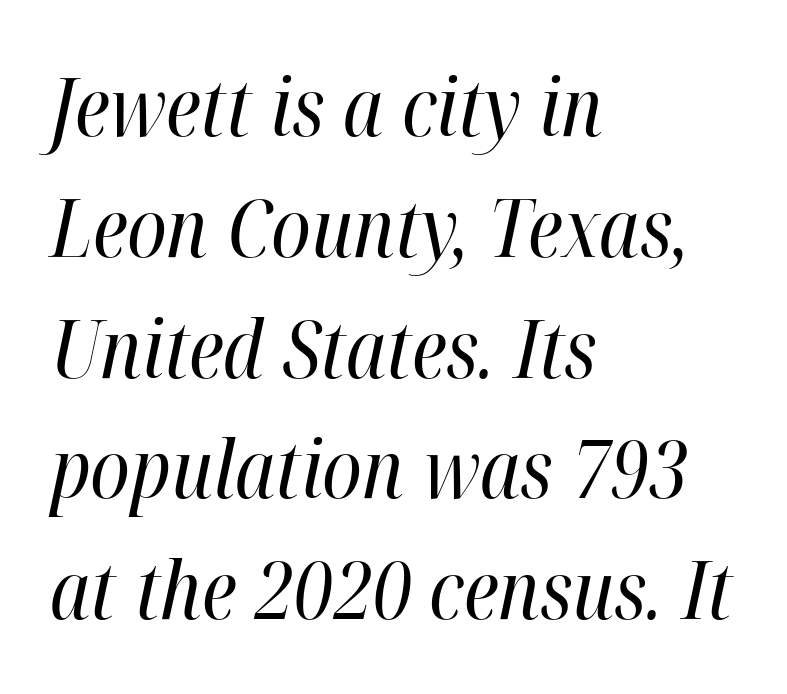
No letter is thick-stroked: the sample isn't bold. Quick note: underline off. Compared with typical paragraphs, the rows here are spaced about the same. How are the letters spaced? Ordinarily, with no added tracking. If you drew a ruler down the left edge, every line would touch it. The glyphs look as if they've been sheared to an angle.
